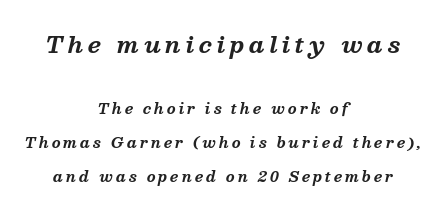
Regarding leading, the lines here are spaced well apart. Bigger letters appear in the top chunk; the bottom chunk is reduced. The letters are bold, with thick, heavy strokes. Horizontal alignment here is central, giving a formal, balanced look. Notice how the stems are inclined rather than vertical — that's the hallmark of italics. The foot of each line stays bare and open.
